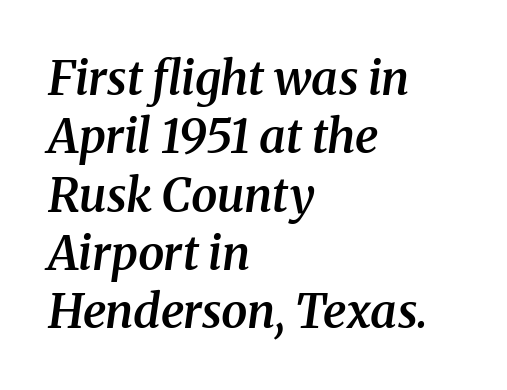
Q: Is the text bold? A: Semi-bold.
Q: Is the text italic (slanted)? A: Yes, it leans right by about 8 degrees.
Q: Is the typeface a serif or a sans-serif typeface? A: Serif.
Q: Is the text underlined? A: No.
Q: How is the paragraph aligned? A: Left-aligned.
Q: Is the spacing between letters normal or unusually wide? A: Normal.
Q: Width (condensed, normal, or wide)? A: Normal.
Q: Stroke contrast? A: Medium.
Q: x-height? A: Medium.
Q: Monospaced? A: No.
